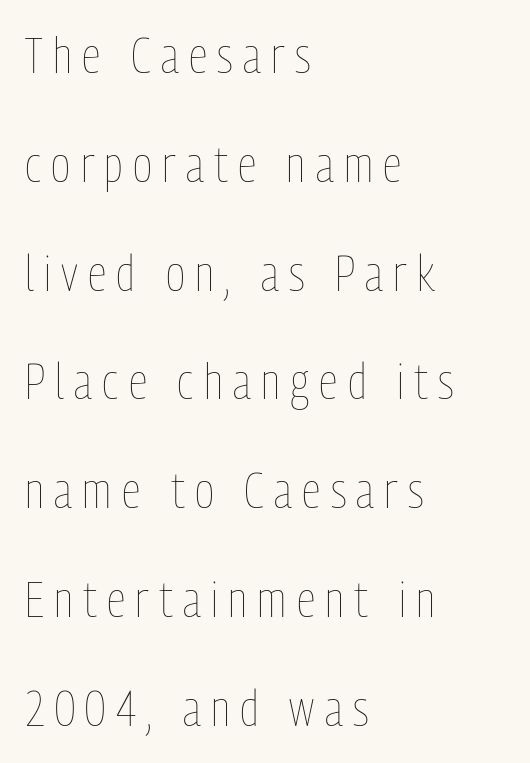
Q: Is the text bold? A: No.
Q: Is the text italic (slanted)? A: No, it is upright.
Q: Is the text underlined? A: No.
Q: How is the paragraph aligned? A: Left-aligned.
Q: Is the spacing between letters normal or unusually wide? A: Unusually wide.
Q: Is the spacing between lines tight, normal or loose? A: Loose.
Q: Width (condensed, normal, or wide)? A: Condensed.
Q: Stroke contrast? A: Low.
Q: x-height? A: Medium.
Q: Monospaced? A: No.
